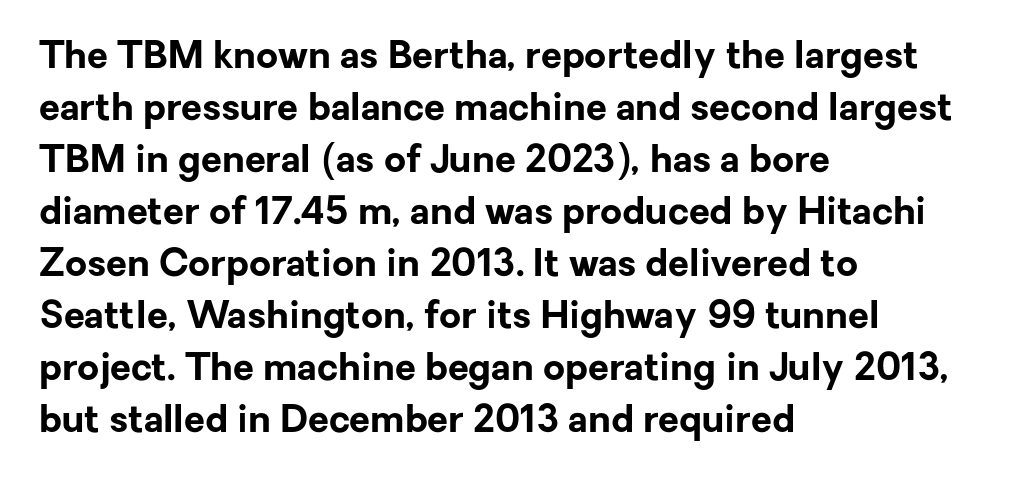
The image shows 38 px bold sans-serif type, upright; set left-aligned, normal line spacing (1.37x), normal letter spacing, not underlined; low stroke contrast and a medium x-height.
